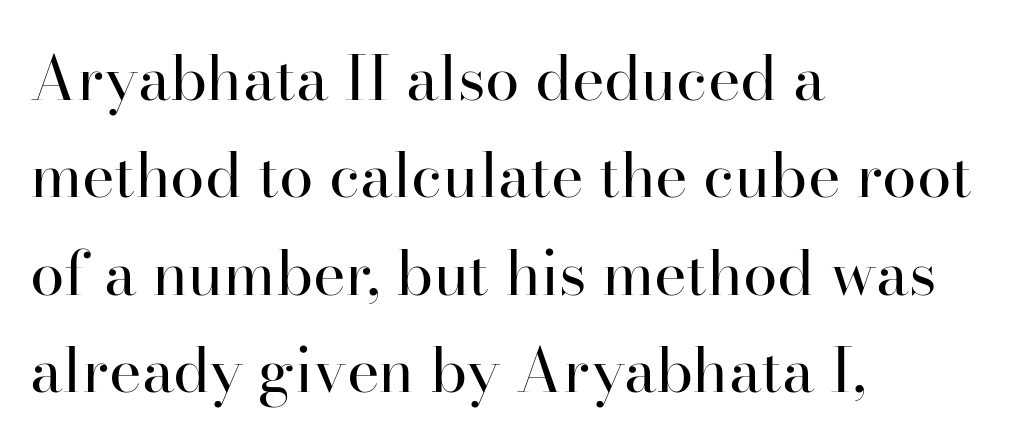
{"serif": "yes", "italic": "no", "bold": "no", "weight": "regular", "width": "normal", "stroke_contrast": "high", "x_height": "small", "monospaced": "no", "underline": "no", "align": "left", "line_spacing": "normal", "line_spacing_ratio": 1.57, "letter_spacing": "normal", "letter_spacing_em": 0.0, "glyph_px": 62}
